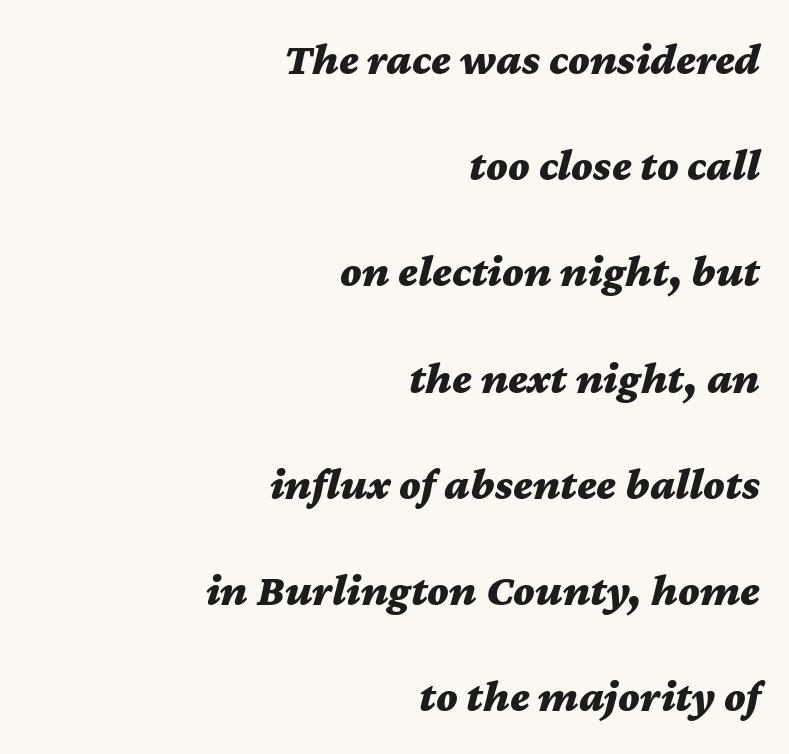
Each letter keeps its own natural width here, so spacing adapts to shape. Caption: standard tracking, unaltered. In terms of posture, this sample is oblique. Pretty heavy lettering here — definitely bold.
